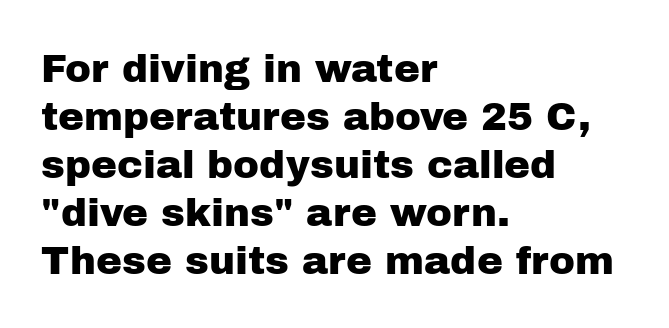
This rendering leaves character spacing at its baseline value. The passage shown is typed in a proportional face where columns would drift. The rendering shows plain stroke endings on the letterforms — a sans-serif design. The letters stand upright; this is a roman face. Horizontally, the lines are justified to the leading edge only.
